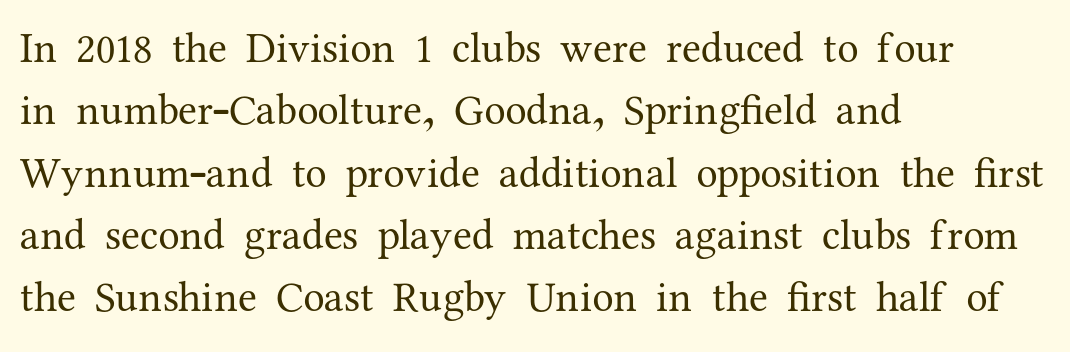
Q: Is the text bold? A: No.
Q: Is the text italic (slanted)? A: No, it is upright.
Q: Is the typeface a serif or a sans-serif typeface? A: Serif.
Q: Is the text underlined? A: No.
Q: How is the paragraph aligned? A: Left-aligned.
Q: Is the spacing between letters normal or unusually wide? A: Normal.
Q: Is the spacing between lines tight, normal or loose? A: Normal.
Q: Width (condensed, normal, or wide)? A: Normal.
Q: Stroke contrast? A: Medium.
Q: x-height? A: Medium.
Q: Monospaced? A: No.
